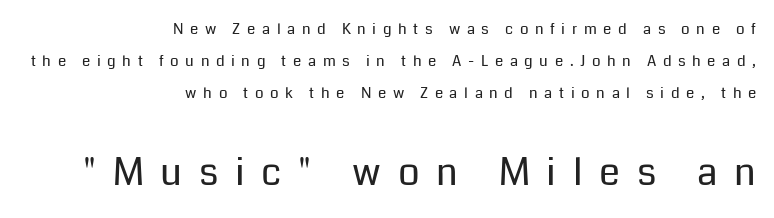
Q: Is the text bold? A: No.
Q: Is the text italic (slanted)? A: No, it is upright.
Q: Is the typeface a serif or a sans-serif typeface? A: Sans-serif.
Q: Is the text underlined? A: No.
Q: How is the paragraph aligned? A: Right-aligned.
Q: Is the spacing between letters normal or unusually wide? A: Unusually wide.
Q: Is the spacing between lines tight, normal or loose? A: Loose.
Q: Which block of text is set in a larger size, the first (top) or the second (bottom)? A: The second (bottom) one.
Q: Width (condensed, normal, or wide)? A: Normal.
Q: Stroke contrast? A: Low.
Q: x-height? A: Medium.
Q: Monospaced? A: No.
